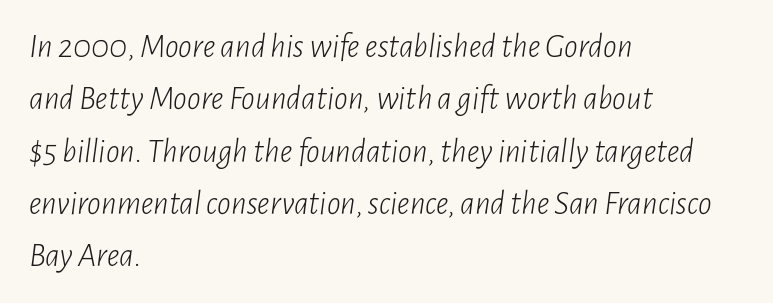
These lines sit exactly where default settings would place them. Bare-footed words on every line. The text carries the slant typical of an italic or oblique font. Reading down the block, your eye returns to a fixed left position each line. This reads as an unemphasized weight, regular at the heaviest.
